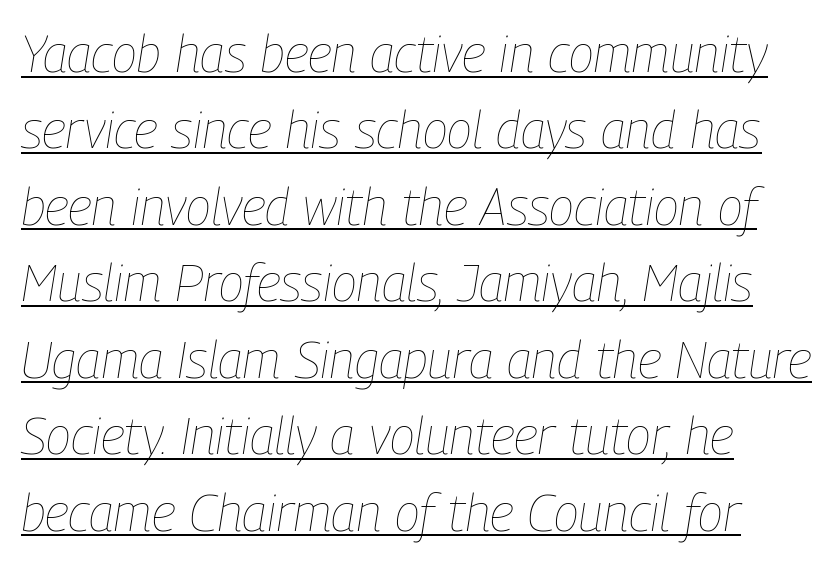
The image shows 52 px thin, condensed type, italic (leaning right); set left-aligned, normal line spacing (1.47x), normal letter spacing, underlined; low stroke contrast and a medium x-height.
